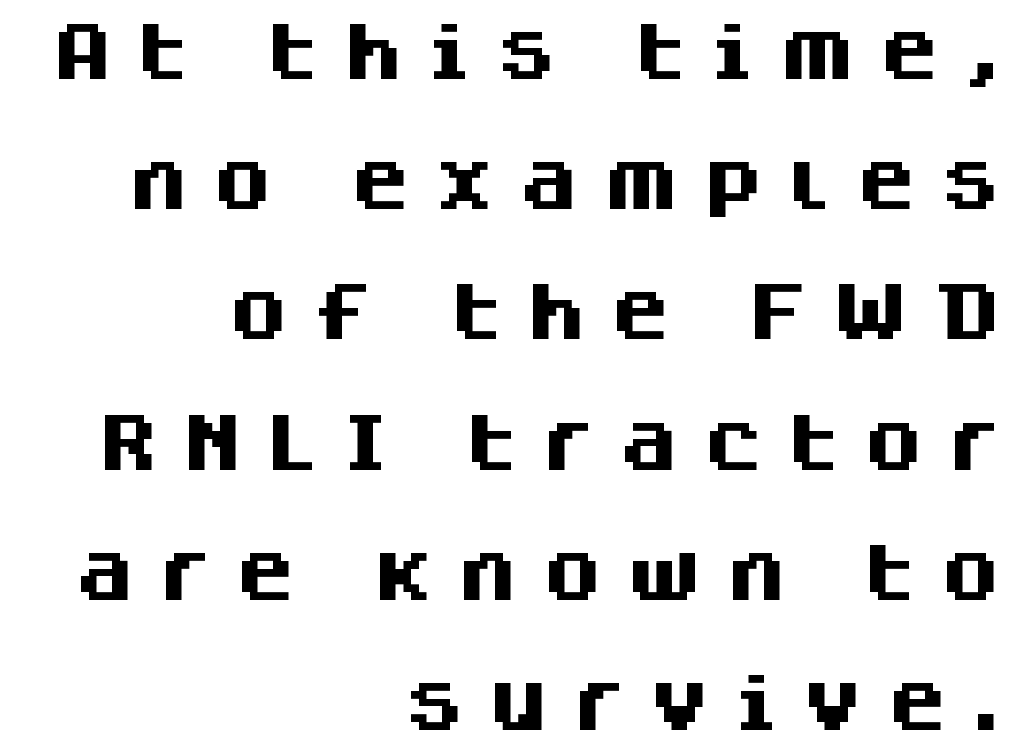
{"serif": "no", "italic": "no", "bold": "yes", "weight": "heavy", "width": "normal", "stroke_contrast": "medium", "x_height": "large", "monospaced": "no", "underline": "no", "align": "right", "line_spacing": "loose", "line_spacing_ratio": 2.1, "letter_spacing": "wide", "letter_spacing_em": 0.36, "glyph_px": 62}
